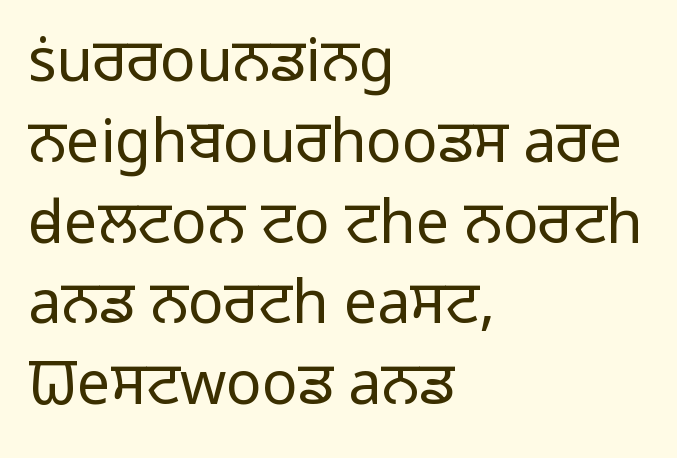
The string is rendered with underlining switched off. Glyph-to-glyph distance matches everyday printed text. Note the varied advance widths — an 'i' is clearly narrower than an 'm'. One-word summary of the alignment: left.
